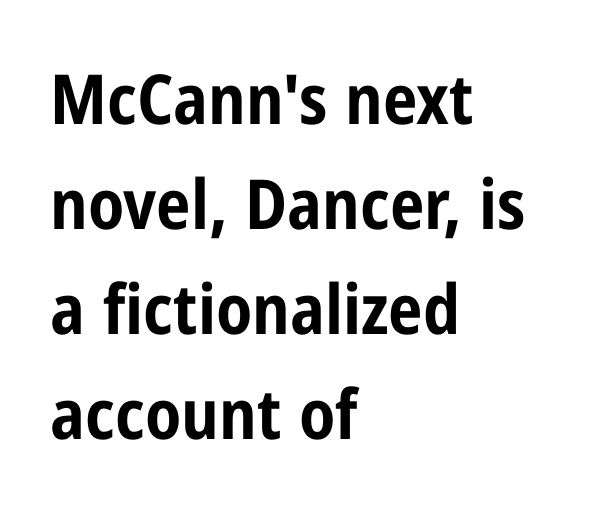
Q: Is the text bold? A: Yes.
Q: Is the text italic (slanted)? A: No, it is upright.
Q: Is the typeface a serif or a sans-serif typeface? A: Sans-serif.
Q: Is the text underlined? A: No.
Q: How is the paragraph aligned? A: Left-aligned.
Q: Is the spacing between letters normal or unusually wide? A: Normal.
Q: Is the spacing between lines tight, normal or loose? A: Normal.
Q: Width (condensed, normal, or wide)? A: Condensed.
Q: Stroke contrast? A: Low.
Q: x-height? A: Medium.
Q: Monospaced? A: No.
